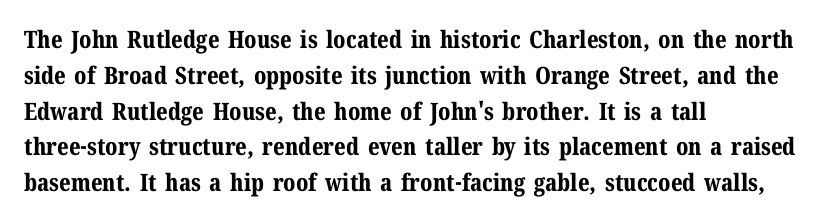
{"italic": "no", "bold": "yes", "underline": "no", "align": "left", "line_spacing": "normal", "line_spacing_ratio": 1.49, "letter_spacing": "normal", "letter_spacing_em": 0.0, "glyph_px": 24}
